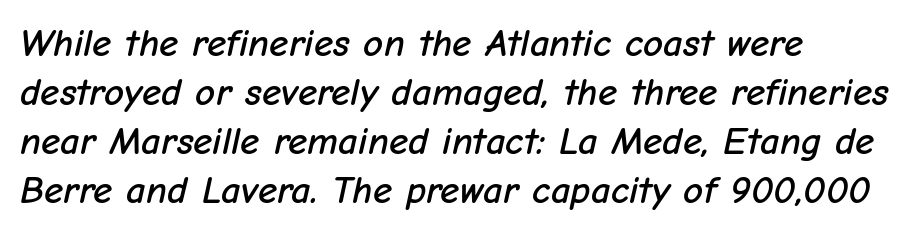
The image shows 39 px text type, italic (leaning right); set left-aligned, normal line spacing (1.26x), normal letter spacing, not underlined; low stroke contrast and a medium x-height.
